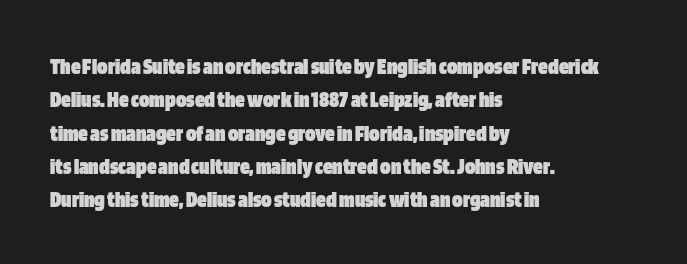
You can tell it's not italic because the verticals are truly vertical. Descender tails drop into unmarked territory. Baseline-to-baseline distance is the conventional proportion of letter height. Nobody touched the tracking dial on this one. Thick stems and heavy bowls — unmistakably bold. One-word summary of the alignment: left.
